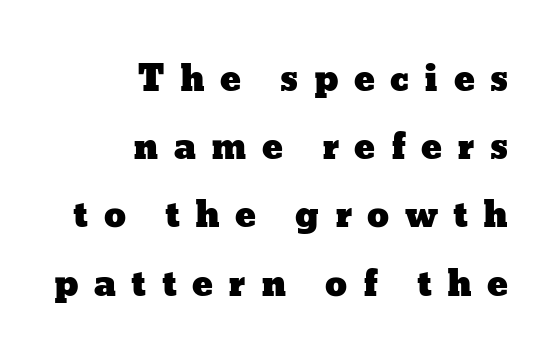
{"italic": "no", "width": "wide", "stroke_contrast": "low", "x_height": "medium", "monospaced": "no", "underline": "no", "align": "right", "line_spacing": "loose", "line_spacing_ratio": 1.95, "letter_spacing": "wide", "letter_spacing_em": 0.44, "glyph_px": 35}
